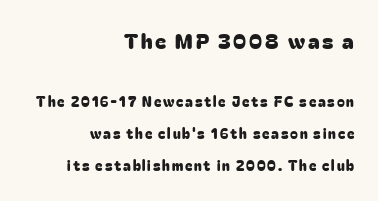
Q: Is the text italic (slanted)? A: No, it is upright.
Q: Is the text underlined? A: No.
Q: How is the paragraph aligned? A: Right-aligned.
Q: Is the spacing between lines tight, normal or loose? A: Loose.
Q: Which block of text is set in a larger size, the first (top) or the second (bottom)? A: The first (top) one.
